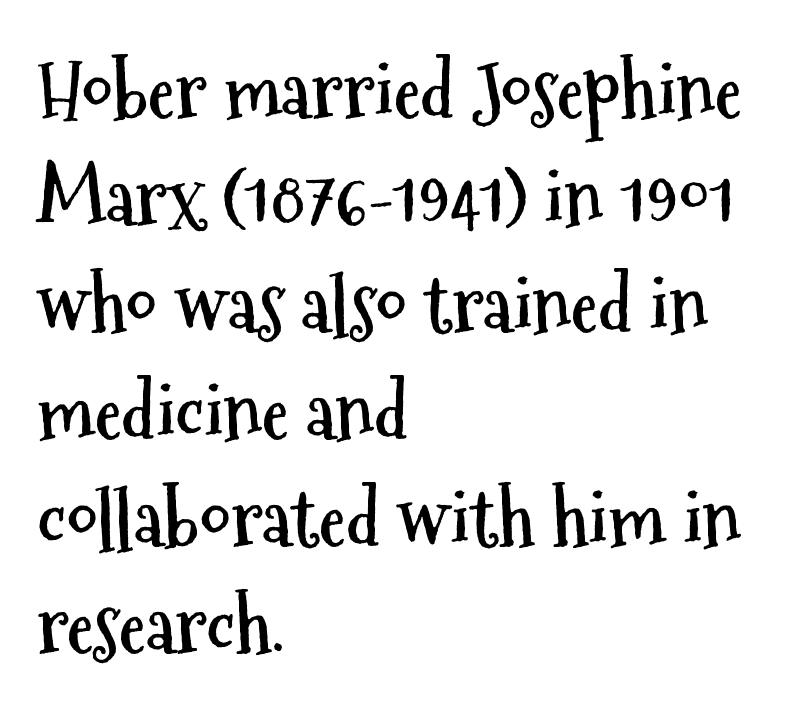
Q: Is the text bold? A: Yes.
Q: Is the text italic (slanted)? A: No, it is upright.
Q: Is the typeface a serif or a sans-serif typeface? A: Sans-serif.
Q: Is the text underlined? A: No.
Q: How is the paragraph aligned? A: Left-aligned.
Q: Is the spacing between letters normal or unusually wide? A: Normal.
Q: Is the spacing between lines tight, normal or loose? A: Normal.
Q: Width (condensed, normal, or wide)? A: Condensed.
Q: Stroke contrast? A: Medium.
Q: x-height? A: Medium.
Q: Monospaced? A: No.
